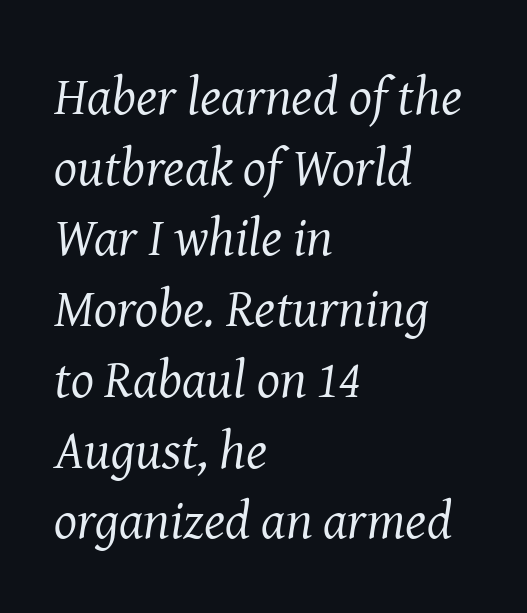
The image shows 54 px regular-weight serif type, italic (leaning right); set left-aligned, normal line spacing (1.31x), normal letter spacing, not underlined; medium stroke contrast and a medium x-height.
